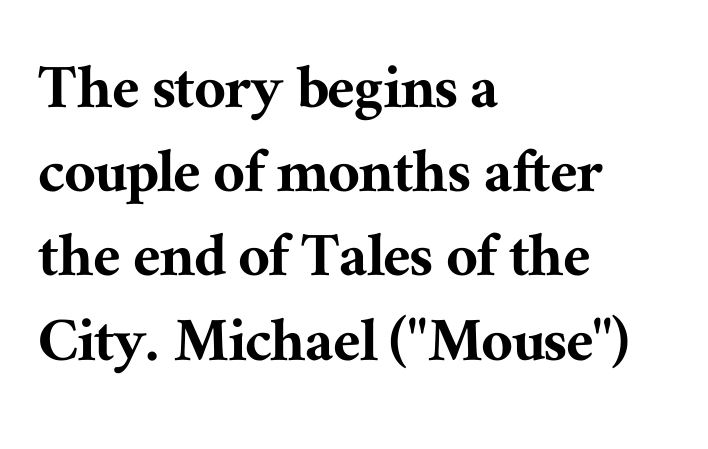
The image shows 69 px serif type, upright; set left-aligned, line spacing 1.22x, normal letter spacing, not underlined; medium stroke contrast and a medium x-height.
